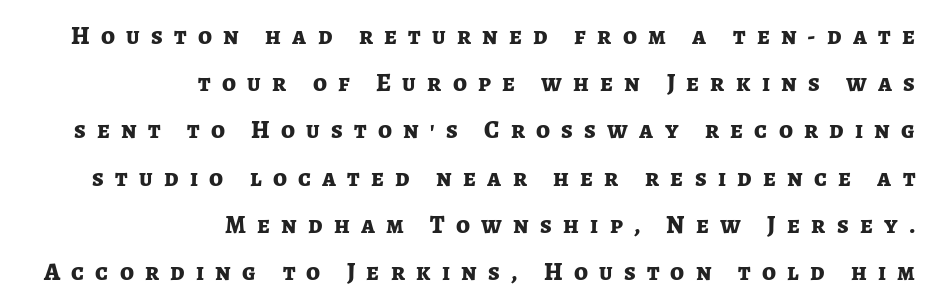
The image shows 25 px bold type, upright; set right-aligned, line spacing 1.89x, unusually wide letter spacing (+0.45 em), not underlined.
